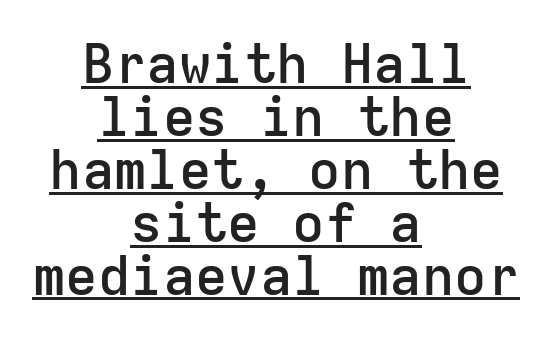
{"serif": "no", "italic": "no", "bold": "semi", "weight": "semibold", "width": "normal", "stroke_contrast": "low", "x_height": "medium", "monospaced": "yes", "underline": "yes", "align": "center", "line_spacing": "tight", "line_spacing_ratio": 0.98, "letter_spacing": "normal", "letter_spacing_em": 0.0, "glyph_px": 54}
